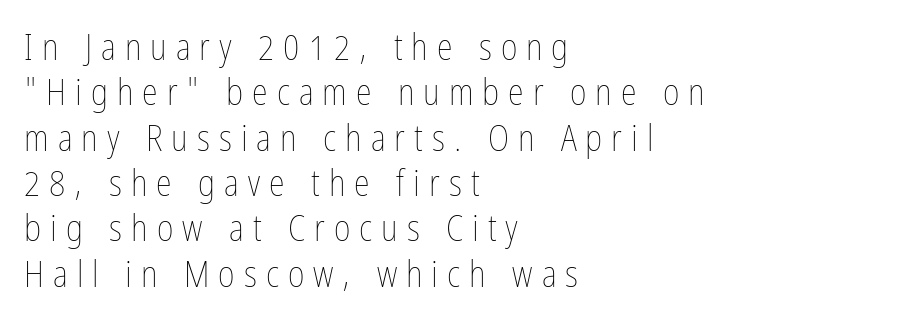
Q: Is the text bold? A: No.
Q: Is the text italic (slanted)? A: No, it is upright.
Q: Is the text underlined? A: No.
Q: How is the paragraph aligned? A: Left-aligned.
Q: Is the spacing between letters normal or unusually wide? A: Unusually wide.
Q: Is the spacing between lines tight, normal or loose? A: Normal.
Q: Width (condensed, normal, or wide)? A: Condensed.
Q: Stroke contrast? A: Low.
Q: x-height? A: Medium.
Q: Monospaced? A: No.
